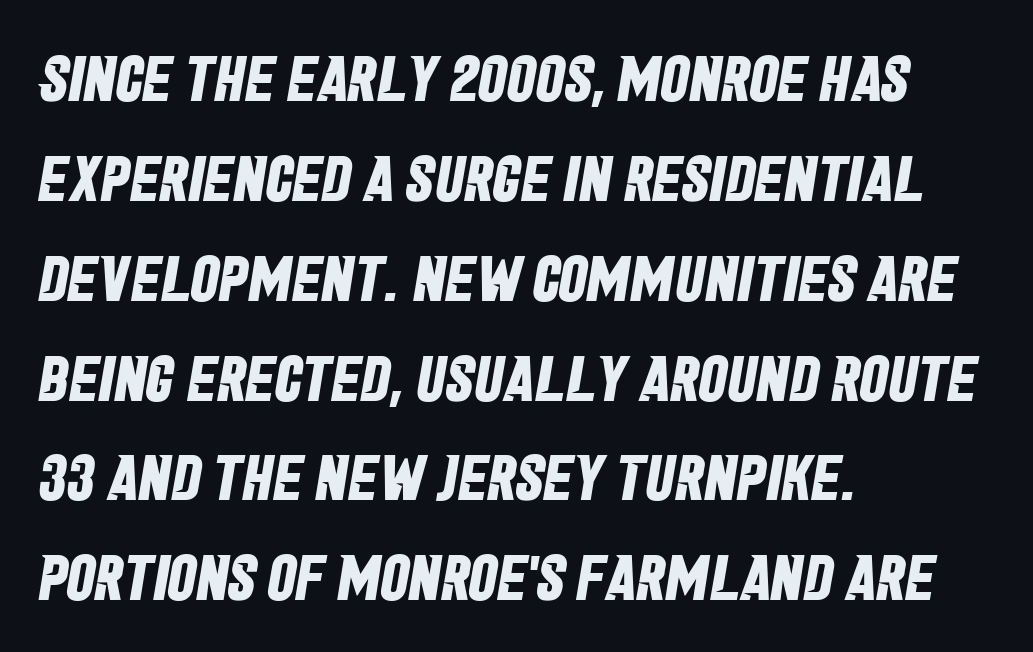
Stroke terminals: plain, sans-serif. Set as a true bold cut, around the 700 mark. Compared with typical paragraphs, the rows here are spaced about the same. Casual observation: everything's shoved over to the left. This rendering features lettering with no underline.
